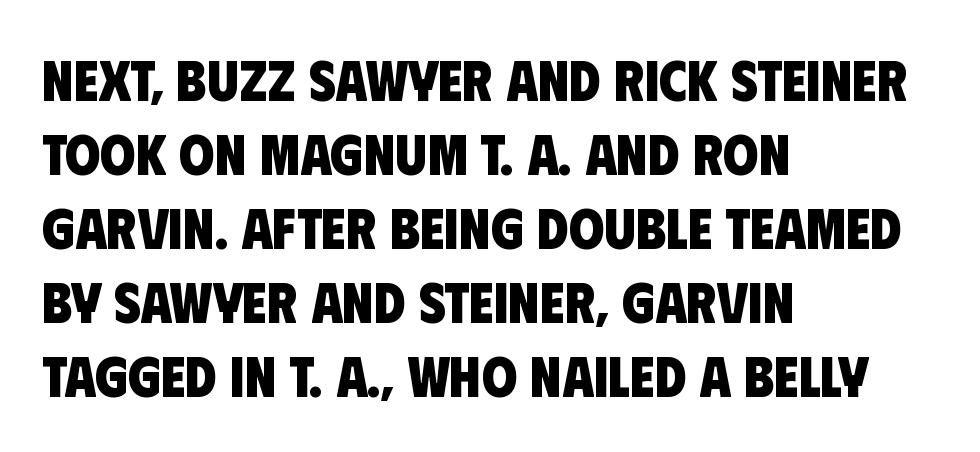
The image shows 57 px heavy, condensed sans-serif type; set left-aligned, normal line spacing (1.3x), normal letter spacing, not underlined; low stroke contrast and a large x-height.
